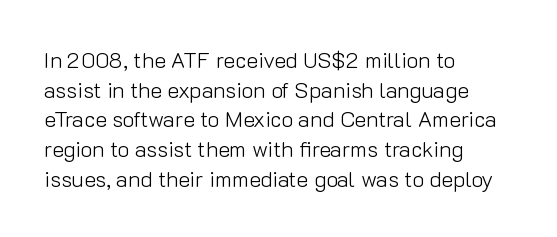
Unmarked baselines from the first word to the last. The designer left line spacing at the default. The rendering anchors every line to the left-hand side. The gaps between neighbouring characters are ordinary and unremarkable. The type sits square on the baseline with zero lean.
